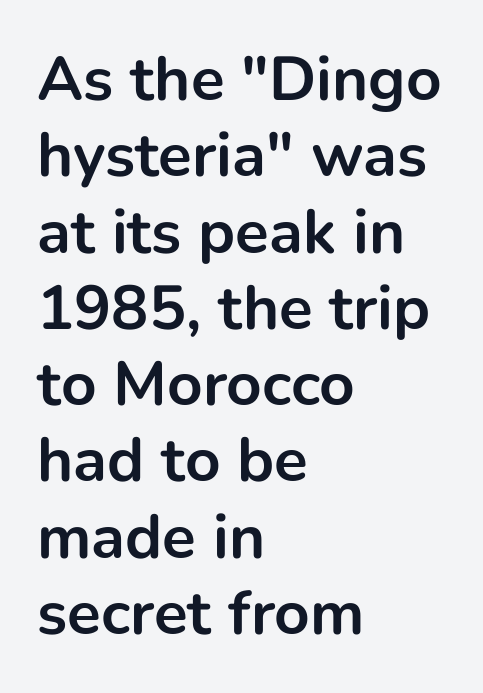
The image shows 62 px bold sans-serif type, upright; set left-aligned, line spacing 1.23x, normal letter spacing, not underlined; low stroke contrast and a medium x-height.
